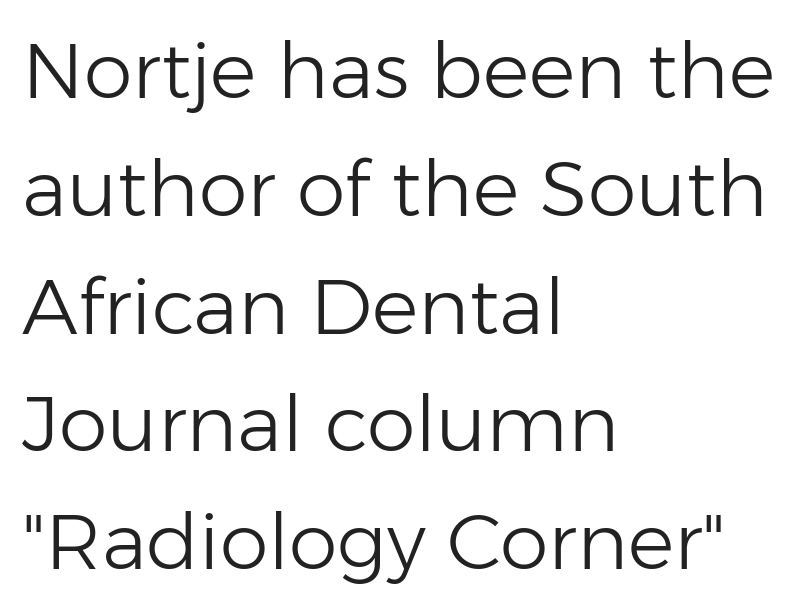
{"serif": "no", "italic": "no", "bold": "no", "weight": "light", "width": "normal", "stroke_contrast": "low", "x_height": "medium", "monospaced": "no", "underline": "no", "align": "left", "line_spacing": "normal", "line_spacing_ratio": 1.51, "letter_spacing": "normal", "letter_spacing_em": 0.0, "glyph_px": 78}
